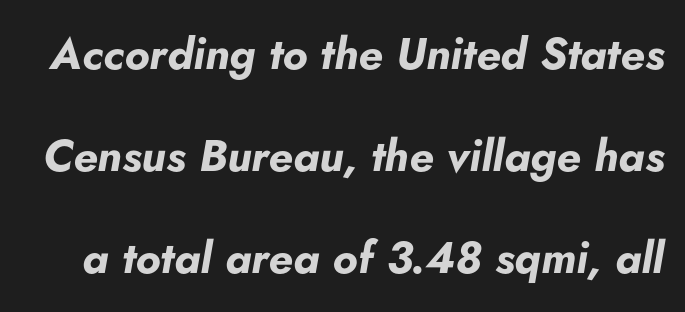
Q: Is the text bold? A: Yes.
Q: Is the text italic (slanted)? A: Yes, it leans right by about 5 degrees.
Q: Is the text underlined? A: No.
Q: Is the spacing between letters normal or unusually wide? A: Normal.
Q: Is the spacing between lines tight, normal or loose? A: Loose.
Q: Width (condensed, normal, or wide)? A: Normal.
Q: Stroke contrast? A: Low.
Q: x-height? A: Small.
Q: Monospaced? A: No.
